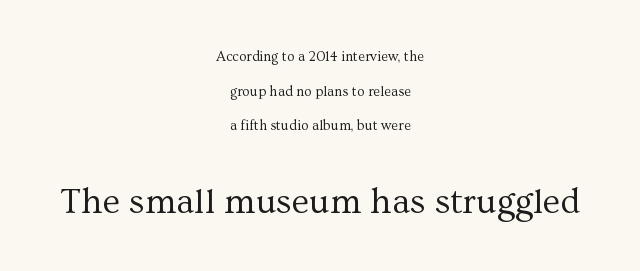
On a weight scale, this lands at 450 or below. Plain, unruled lines of type. I'd call this a serif setting — the letters wear small feet. One glance says open: line gaps are wider than usual. Here the designer chose a conventional face with non-uniform glyph widths. The compositor balanced each line on the midline.
